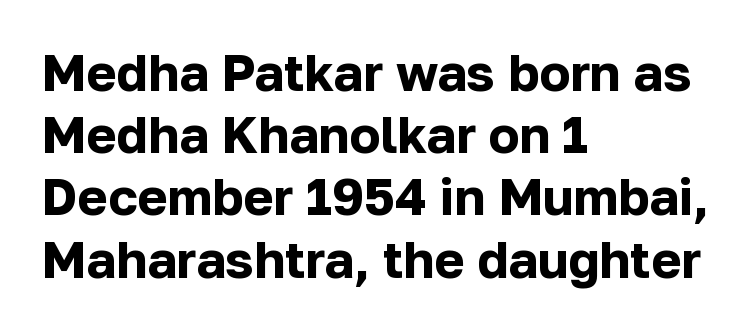
Does the lettering tilt? It doesn't — this is upright. In CSS terms this would be text-align: left. Is the type bold? Yes — the strokes are clearly thick and heavy. Think of a printed novel: that variable character pitch is what you see here.
